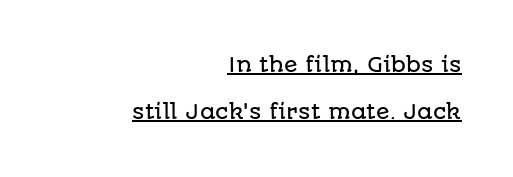
Q: Is the text italic (slanted)? A: No, it is upright.
Q: Is the text underlined? A: Yes.
Q: How is the paragraph aligned? A: Right-aligned.
Q: Is the spacing between letters normal or unusually wide? A: Normal.
Q: Is the spacing between lines tight, normal or loose? A: Loose.
